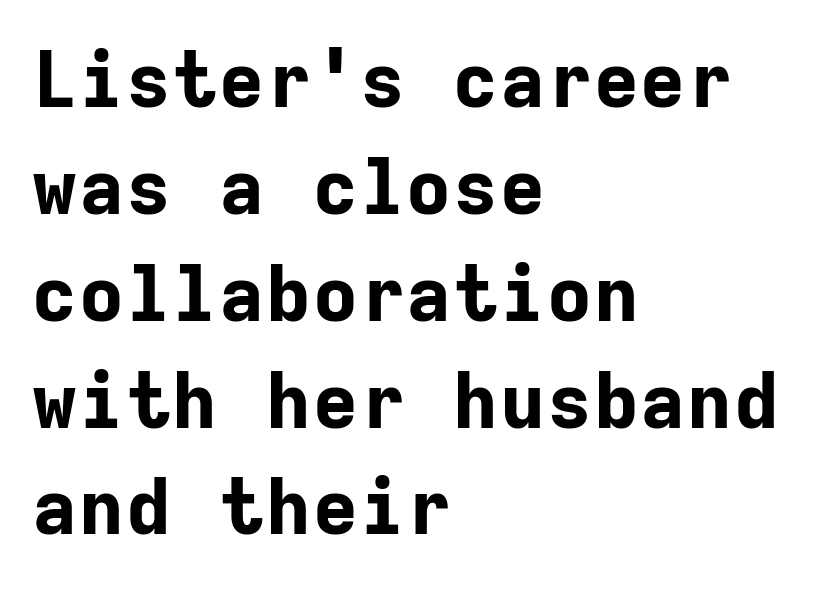
The image shows 78 px bold sans-serif type, upright, monospaced; set left-aligned, normal line spacing (1.37x), normal letter spacing, not underlined; low stroke contrast and a medium x-height.
